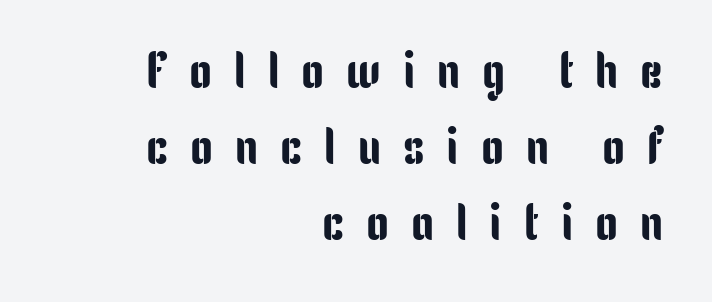
Q: Is the text italic (slanted)? A: No, it is upright.
Q: Is the typeface a serif or a sans-serif typeface? A: Sans-serif.
Q: Is the text underlined? A: No.
Q: How is the paragraph aligned? A: Right-aligned.
Q: Is the spacing between letters normal or unusually wide? A: Unusually wide.
Q: Is the spacing between lines tight, normal or loose? A: Normal.
Q: Width (condensed, normal, or wide)? A: Condensed.
Q: Stroke contrast? A: Low.
Q: x-height? A: Medium.
Q: Monospaced? A: No.
